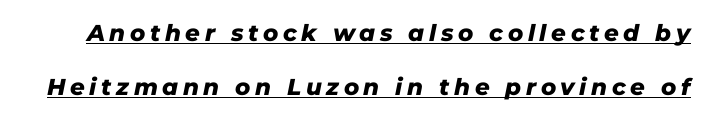
The image shows 23 px bold type, italic (leaning right); set loose line spacing (2.35x), unusually wide letter spacing (+0.2 em), underlined.
